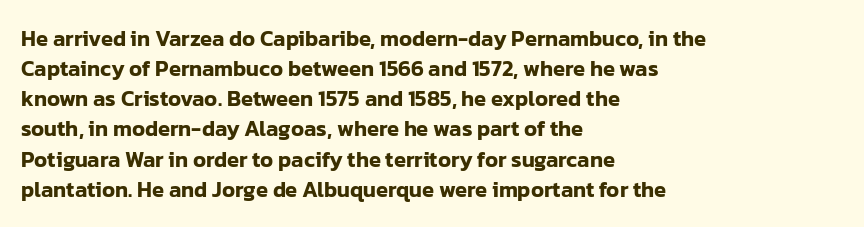
Q: Is the text italic (slanted)? A: No, it is upright.
Q: Is the text underlined? A: No.
Q: How is the paragraph aligned? A: Left-aligned.
Q: Is the spacing between letters normal or unusually wide? A: Normal.
Q: Is the spacing between lines tight, normal or loose? A: Normal.
